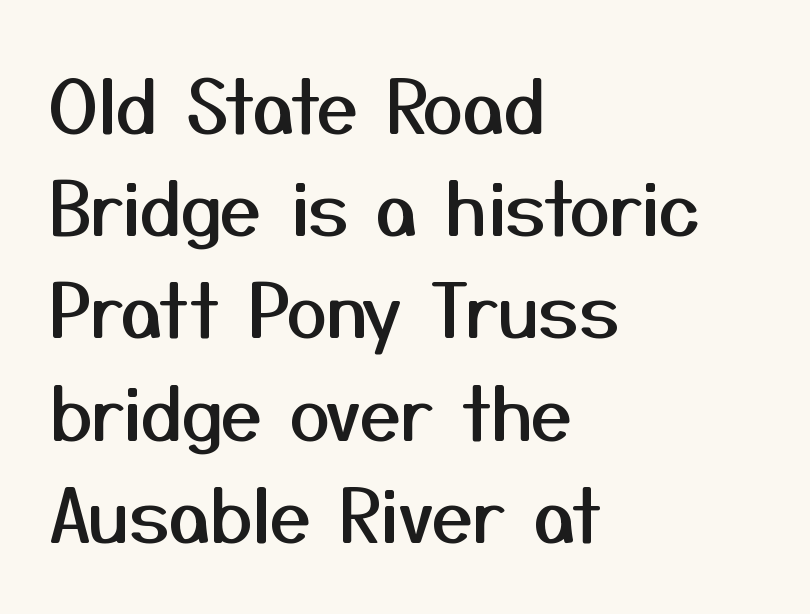
Spacing between characters is what you'd get straight out of the box. Descenders hang freely into open space. A sans-serif font was chosen for this passage. If you drew a line through each stem, it would be perfectly vertical. A typesetter would call this proportional, since set widths differ per character.
